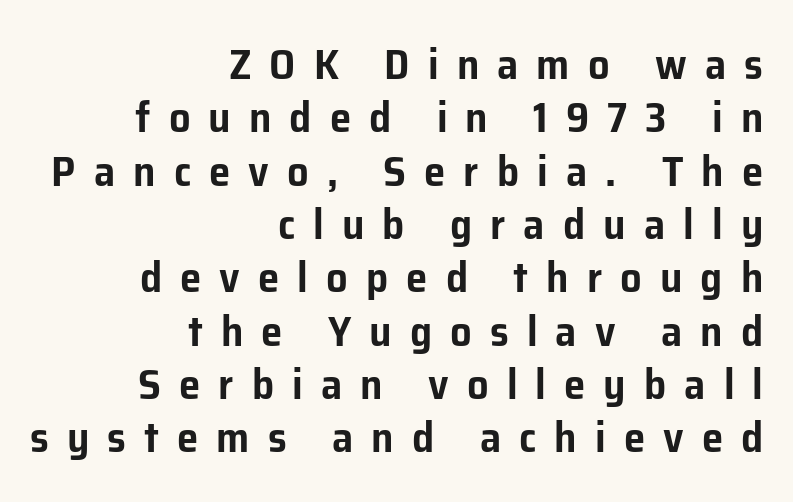
All the whitespace from short lines collects on the left. Looks like regular typesetting: each glyph gets only the width it needs. Check where the strokes stop: nothing finishes them off — pure sans. Here the glyphs are tracked loosely, breaking word shapes into spaced letters. Check under the words: just untouched page. Upright lettering throughout.
